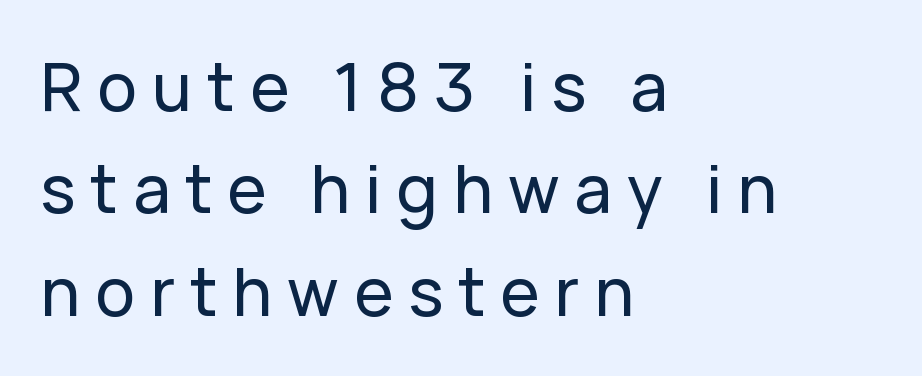
Q: Is the text italic (slanted)? A: No, it is upright.
Q: Is the typeface a serif or a sans-serif typeface? A: Sans-serif.
Q: Is the text underlined? A: No.
Q: How is the paragraph aligned? A: Left-aligned.
Q: Is the spacing between letters normal or unusually wide? A: Unusually wide.
Q: Is the spacing between lines tight, normal or loose? A: Normal.
Q: Width (condensed, normal, or wide)? A: Normal.
Q: Stroke contrast? A: Low.
Q: x-height? A: Medium.
Q: Monospaced? A: No.
